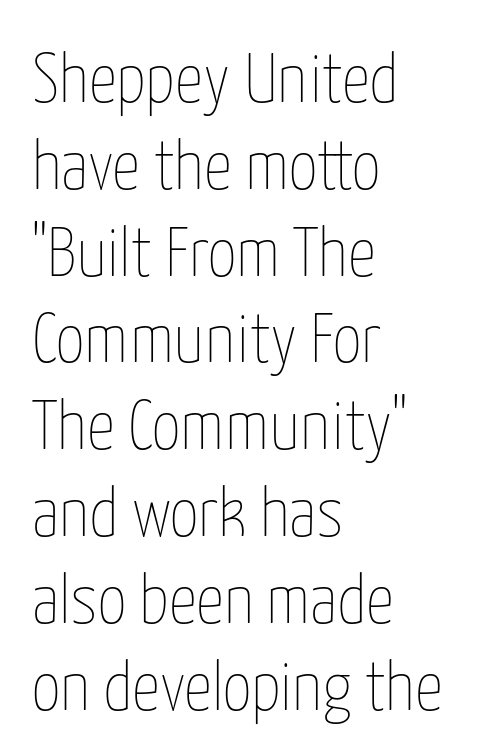
The image shows 70 px thin, condensed type, upright; set left-aligned, line spacing 1.24x, normal letter spacing, not underlined; low stroke contrast and a medium x-height.
